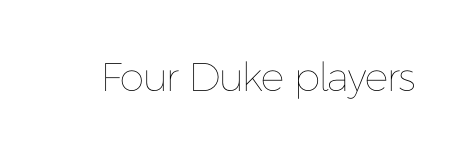
The letters advance in unequal steps, a hallmark of proportional type. You could call the tracking neutral — neither tight nor loose. The specimen omits any rule beneath the text block's lines. Designer's note — italics off, roman on.
